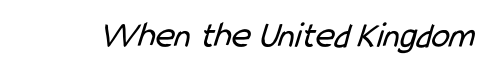
Q: Is the text bold? A: No.
Q: Is the typeface a serif or a sans-serif typeface? A: Sans-serif.
Q: Is the text underlined? A: No.
Q: Is the spacing between letters normal or unusually wide? A: Normal.
Q: Width (condensed, normal, or wide)? A: Condensed.
Q: Stroke contrast? A: Low.
Q: x-height? A: Medium.
Q: Monospaced? A: No.
